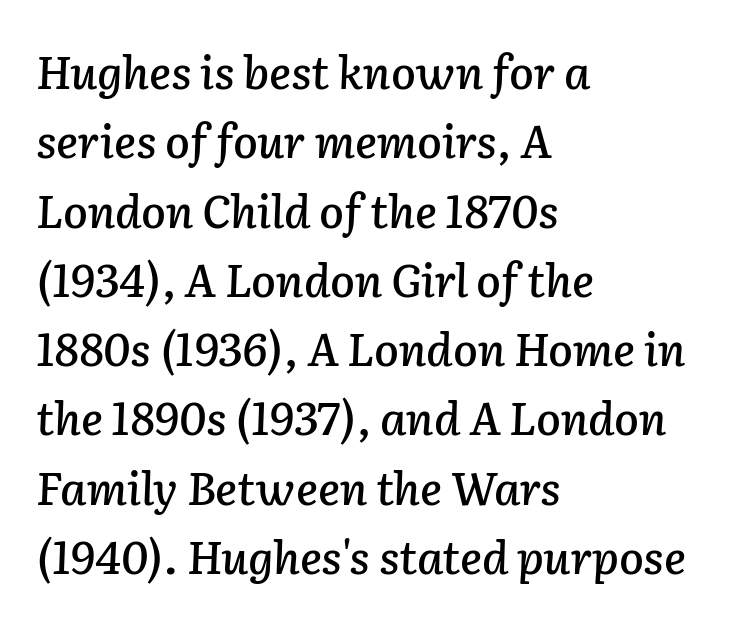
The image shows 45 px text type, italic (leaning right); set left-aligned, normal line spacing (1.54x), normal letter spacing, not underlined; low stroke contrast and a medium x-height.
